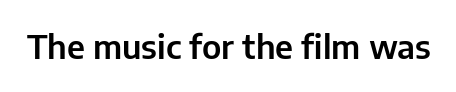
The image shows 33 px sans-serif type, upright; set normal letter spacing, not underlined; low stroke contrast and a medium x-height.
